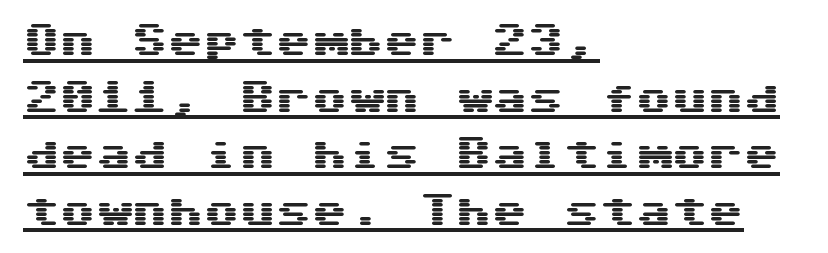
The image shows 36 px wide sans-serif type, upright; set left-aligned, normal line spacing (1.57x), normal letter spacing, underlined; medium stroke contrast and a medium x-height.
